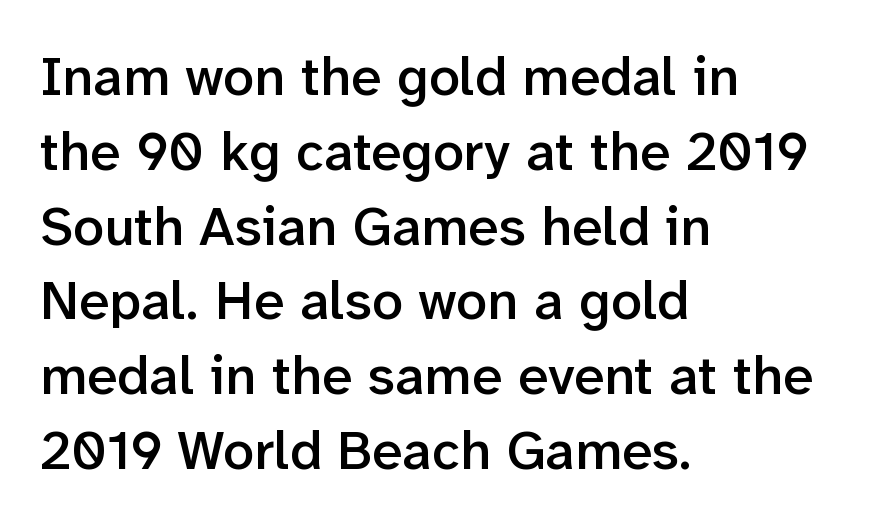
{"serif": "no", "italic": "no", "bold": "semi", "weight": "semibold", "width": "normal", "stroke_contrast": "low", "x_height": "medium", "monospaced": "no", "underline": "no", "align": "left", "line_spacing": "normal", "line_spacing_ratio": 1.36, "letter_spacing": "normal", "letter_spacing_em": 0.0, "glyph_px": 55}
